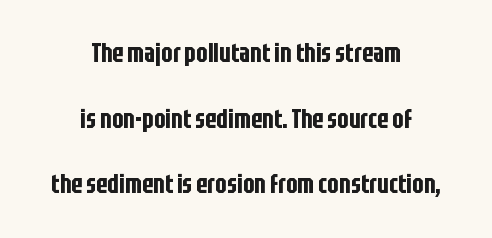
Q: Is the text italic (slanted)? A: No, it is upright.
Q: Is the text underlined? A: No.
Q: How is the paragraph aligned? A: Centered.
Q: Is the spacing between letters normal or unusually wide? A: Normal.
Q: Is the spacing between lines tight, normal or loose? A: Loose.
